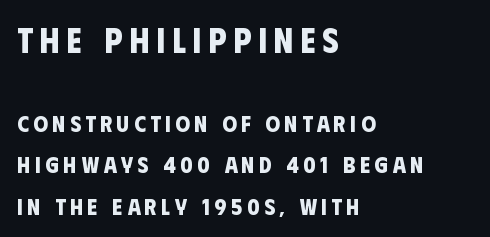
{"serif": "no", "bold": "yes", "weight": "bold", "width": "condensed", "stroke_contrast": "low", "x_height": "large", "monospaced": "no", "underline": "no", "align": "left", "line_spacing_ratio": 1.8, "letter_spacing": "wide", "letter_spacing_em": 0.2, "larger_block": "first", "size_ratio": 1.52, "glyph_px": 35}
